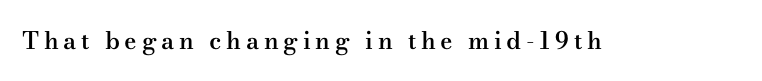
{"italic": "no", "bold": "semi", "underline": "no", "glyph_px": 24}
